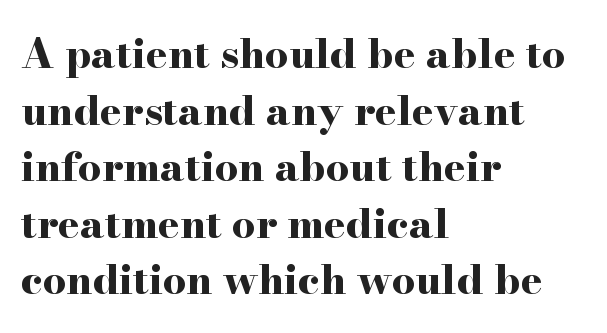
{"serif": "yes", "italic": "no", "bold": "yes", "weight": "bold", "width": "wide", "stroke_contrast": "high", "x_height": "small", "monospaced": "no", "underline": "no", "align": "left", "line_spacing": "normal", "line_spacing_ratio": 1.38, "letter_spacing": "normal", "letter_spacing_em": 0.0, "glyph_px": 41}
